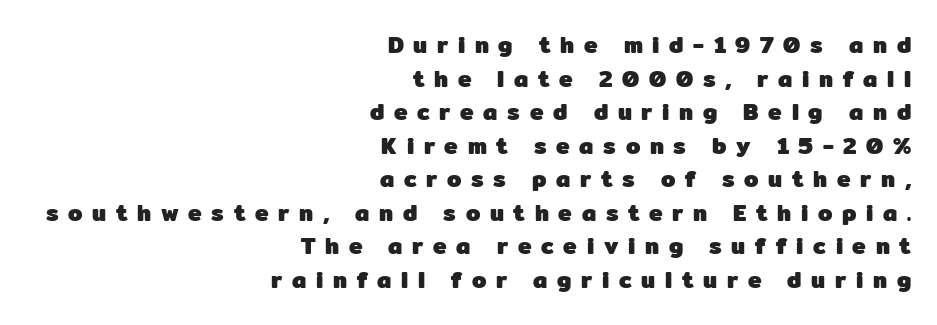
Q: Is the text bold? A: Yes.
Q: Is the text italic (slanted)? A: No, it is upright.
Q: Is the text underlined? A: No.
Q: How is the paragraph aligned? A: Right-aligned.
Q: Is the spacing between letters normal or unusually wide? A: Unusually wide.
Q: Is the spacing between lines tight, normal or loose? A: Normal.
